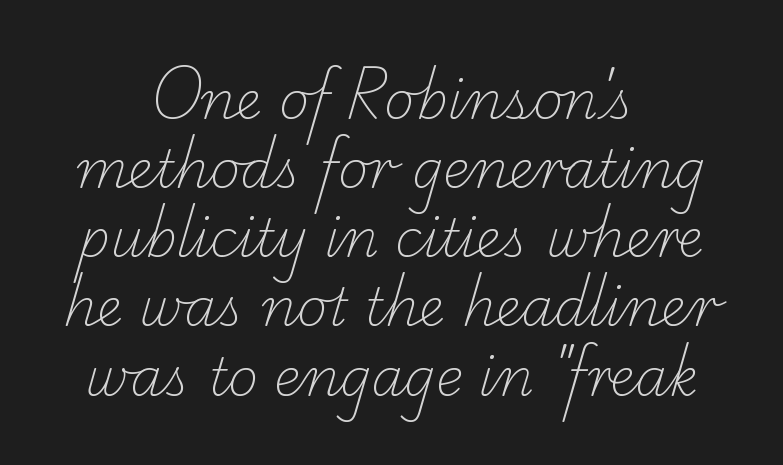
The image shows 52 px light serif type; set centered, normal line spacing (1.33x), normal letter spacing, not underlined; low stroke contrast and a small x-height.
